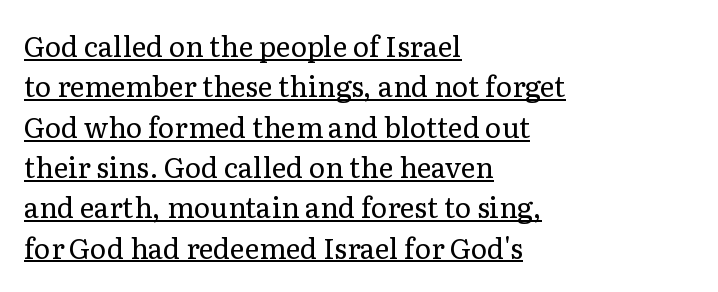
The image shows 28 px regular-weight serif type, upright; set left-aligned, normal line spacing (1.44x), normal letter spacing, underlined; low stroke contrast and a medium x-height.
